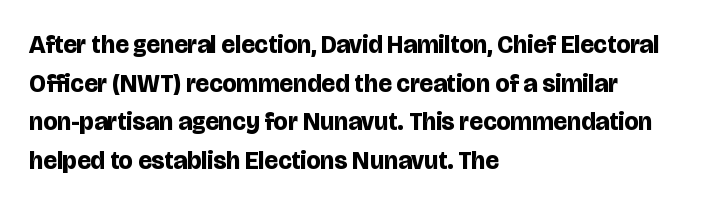
{"italic": "no", "bold": "yes", "underline": "no", "align": "left", "line_spacing": "normal", "line_spacing_ratio": 1.55, "letter_spacing": "normal", "letter_spacing_em": 0.0, "glyph_px": 25}
